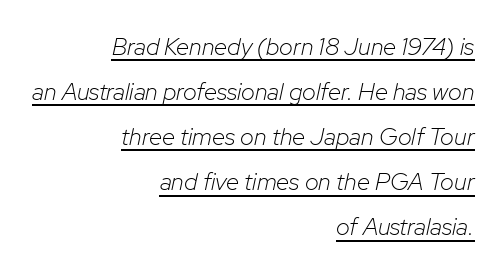
Weight: not bold — regular or lighter. Tall strokes in this sample are angled rather than plumb. What stands out about the letter spacing? Nothing — it is the standard amount. These lines stack with their right ends in a neat column. The lettering is marked with a stroke running underneath it.
